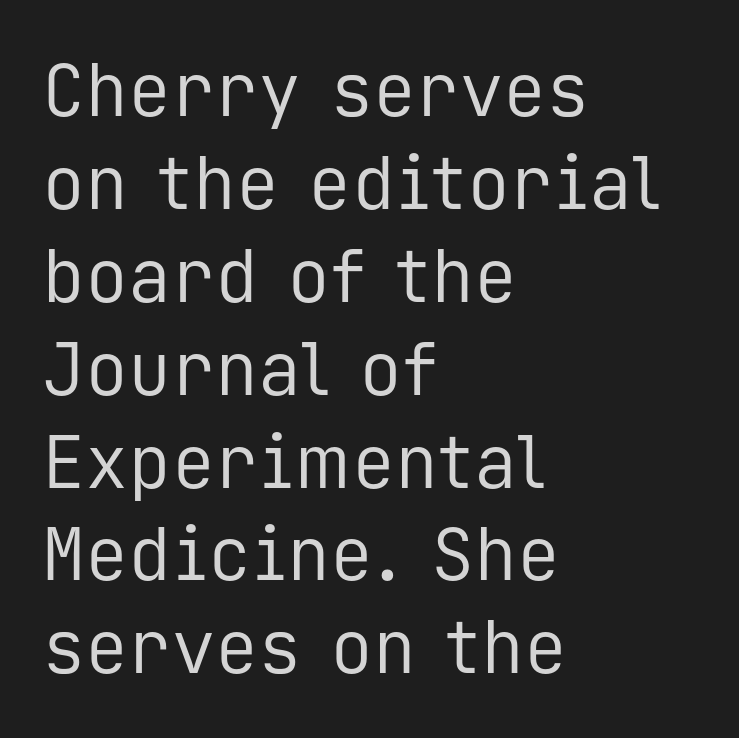
The image shows 72 px regular-weight sans-serif type, upright, monospaced; set left-aligned, normal line spacing (1.29x), normal letter spacing, not underlined; low stroke contrast and a medium x-height.
